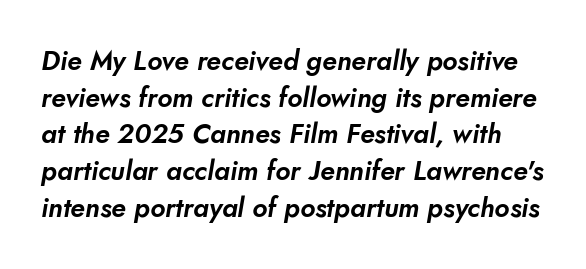
Quick note: underline off. How are the letters spaced? Ordinarily, with no added tracking. The block of text has a typical density, with ordinary space between rows.
